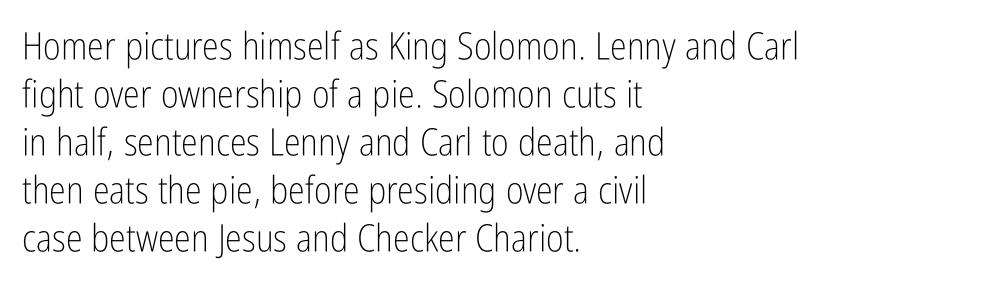
Serifs: no, the terminals of the letterforms are clean. Leading: standard. This rendering features lettering with no underline. Heaviness? Minimal to ordinary, like unemphasized prose. Nobody touched the tracking dial on this one.
